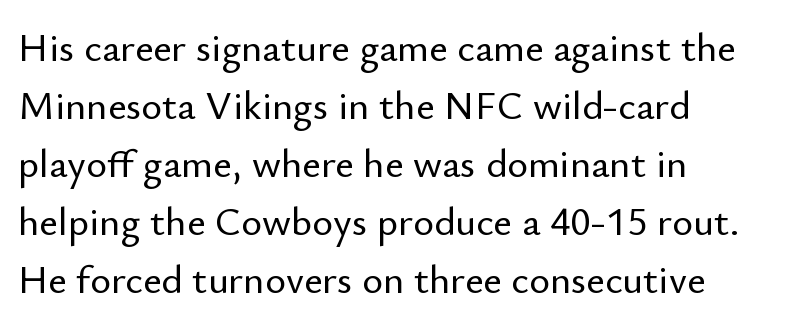
Q: Is the text italic (slanted)? A: No, it is upright.
Q: Is the typeface a serif or a sans-serif typeface? A: Sans-serif.
Q: Is the text underlined? A: No.
Q: How is the paragraph aligned? A: Left-aligned.
Q: Is the spacing between letters normal or unusually wide? A: Normal.
Q: Is the spacing between lines tight, normal or loose? A: Normal.
Q: Width (condensed, normal, or wide)? A: Normal.
Q: Stroke contrast? A: Low.
Q: x-height? A: Small.
Q: Monospaced? A: No.
